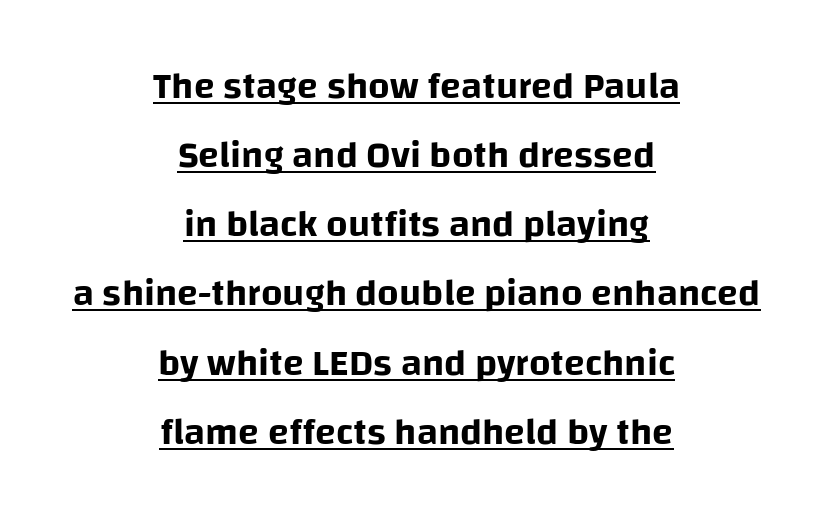
{"serif": "no", "italic": "no", "width": "normal", "stroke_contrast": "low", "x_height": "large", "monospaced": "no", "underline": "yes", "align": "center", "line_spacing_ratio": 1.82, "letter_spacing": "normal", "letter_spacing_em": 0.0, "glyph_px": 38}
